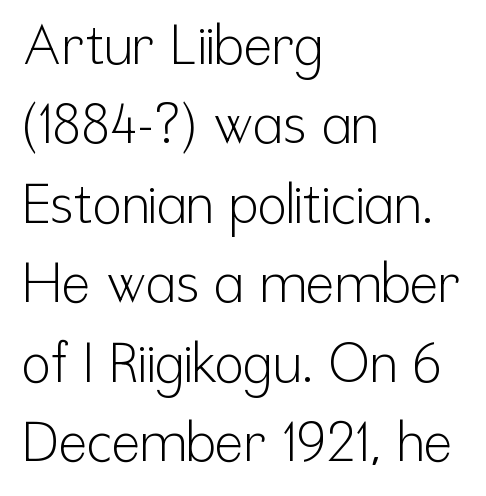
The rag falls on the right side of this text block. Does the lettering tilt? It doesn't — this is upright. The typesetting does not lean heavy: it is not bold. Serifs: no, the terminals of the letterforms are clean. The type is set solid horizontally, with unmodified tracking.
